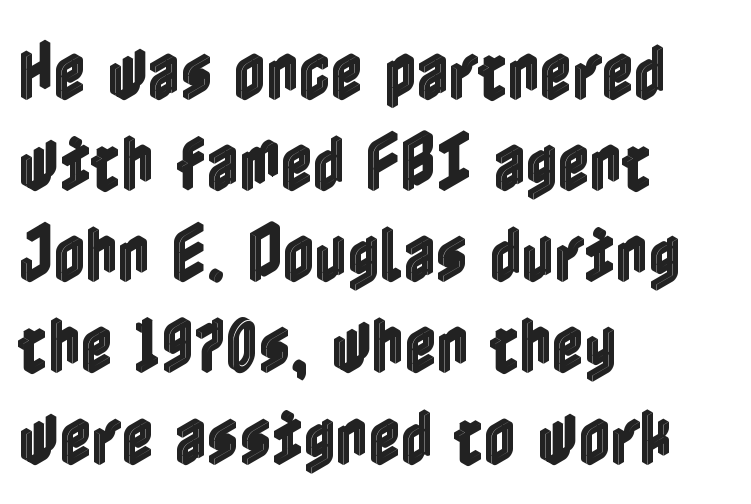
Default kerning and tracking; the words read as compact shapes. This block has exactly the height ordinary leading produces. A typesetter would mark this as roman, not italic. This sample is left-justified, so line endings fall wherever the words run out.
